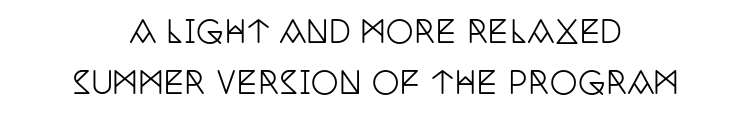
{"serif": "yes", "italic": "no", "width": "condensed", "stroke_contrast": "low", "x_height": "large", "monospaced": "no", "underline": "no", "align": "center", "line_spacing": "normal", "line_spacing_ratio": 1.66, "letter_spacing": "normal", "letter_spacing_em": 0.0, "glyph_px": 31}
